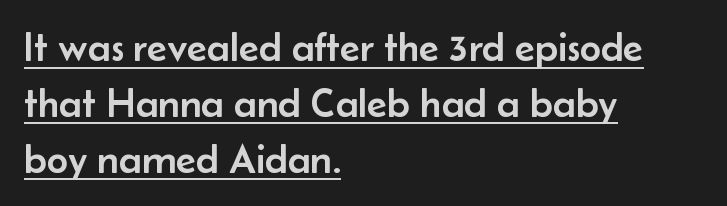
{"serif": "no", "italic": "no", "width": "normal", "stroke_contrast": "low", "x_height": "small", "monospaced": "no", "underline": "yes", "align": "left", "line_spacing": "normal", "line_spacing_ratio": 1.36, "letter_spacing": "normal", "letter_spacing_em": 0.0, "glyph_px": 41}
